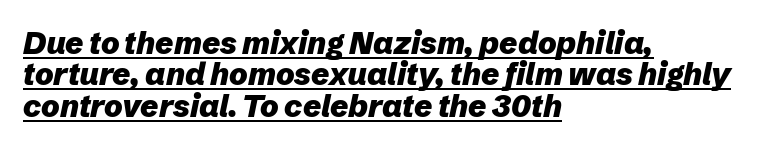
The image shows 31 px heavy type, italic (leaning right); set left-aligned, tight line spacing (1.01x), normal letter spacing, underlined; low stroke contrast and a medium x-height.
